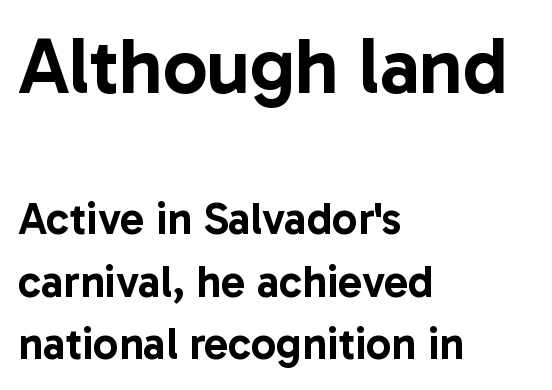
{"serif": "no", "italic": "no", "width": "normal", "stroke_contrast": "low", "x_height": "medium", "monospaced": "no", "underline": "no", "align": "left", "line_spacing": "normal", "line_spacing_ratio": 1.39, "letter_spacing": "normal", "letter_spacing_em": 0.0, "larger_block": "first", "size_ratio": 1.76, "glyph_px": 79}
